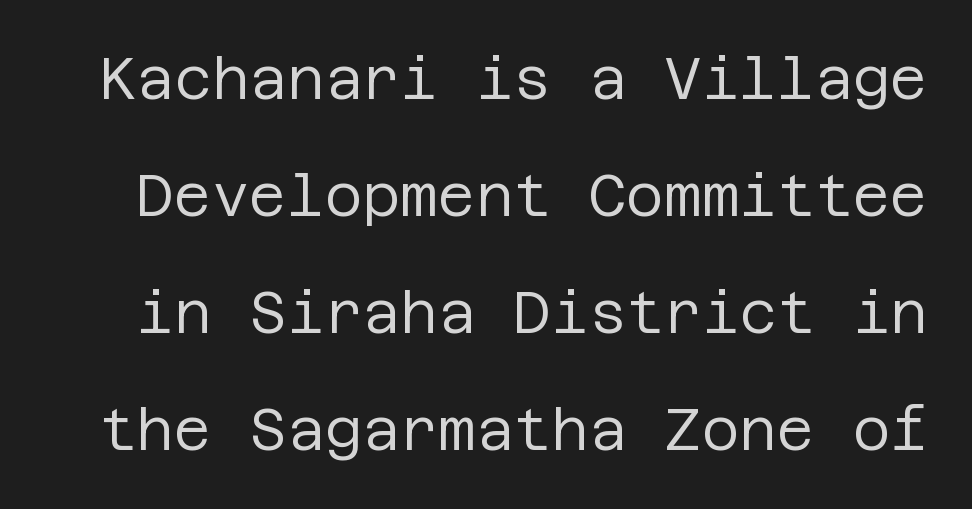
The image shows 58 px regular-weight sans-serif type, upright; set loose line spacing (2.02x), normal letter spacing, not underlined; low stroke contrast and a large x-height.
